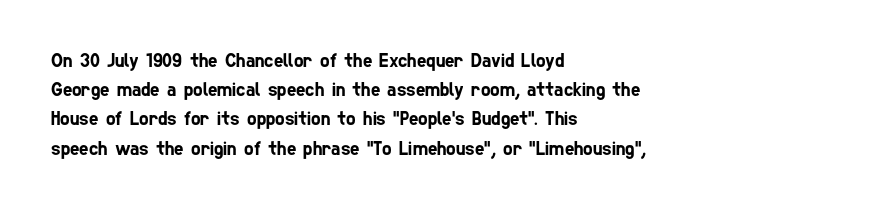
Each new line begins a customary step beneath the previous one. Compared with a centered layout, this one pins lines to the left instead. The face used here is rendered with its standard letterfit. A bare baseline throughout the passage.
